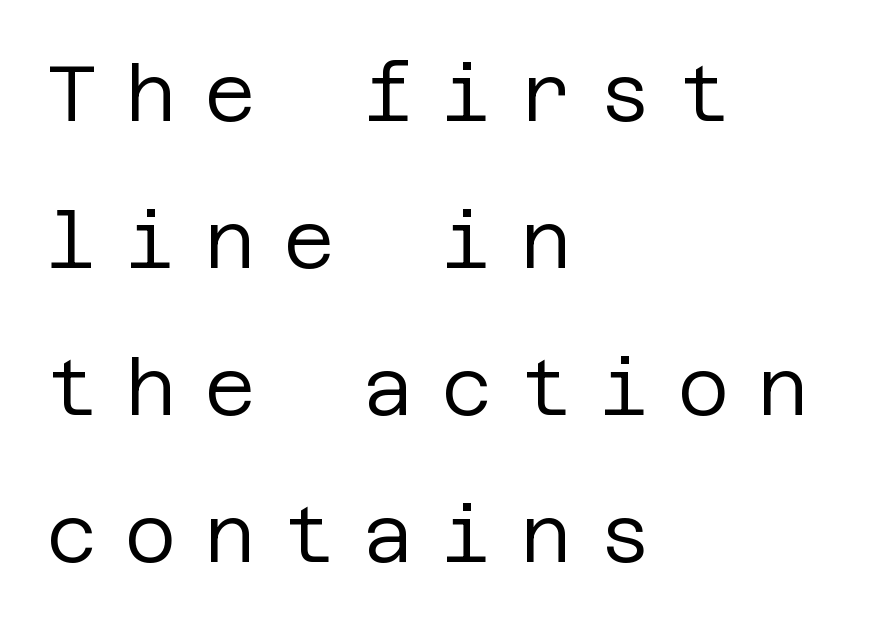
The image shows 79 px regular-weight sans-serif type, upright; set left-aligned, line spacing 1.86x, unusually wide letter spacing (+0.35 em), not underlined; low stroke contrast and a large x-height.
